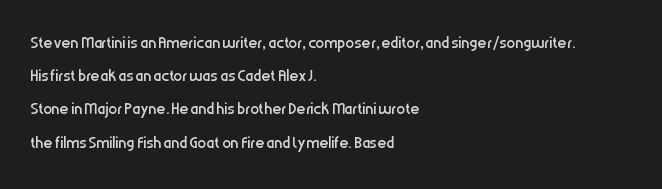
{"italic": "no", "bold": "no", "underline": "no", "align": "left", "line_spacing": "normal", "line_spacing_ratio": 1.51, "letter_spacing": "normal", "letter_spacing_em": 0.0, "glyph_px": 22}
